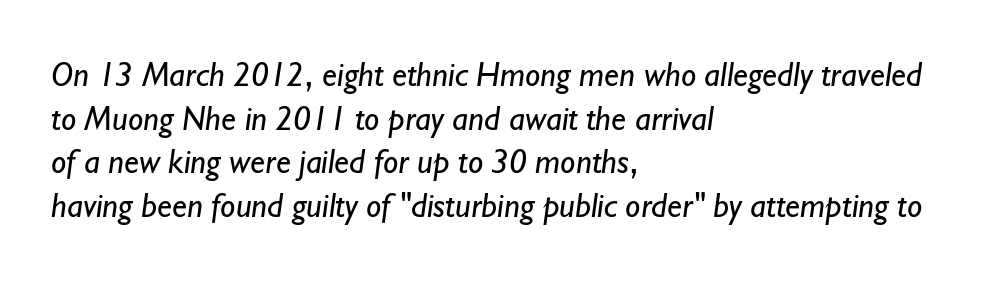
Q: Is the text bold? A: No.
Q: Is the typeface a serif or a sans-serif typeface? A: Sans-serif.
Q: Is the text underlined? A: No.
Q: How is the paragraph aligned? A: Left-aligned.
Q: Is the spacing between letters normal or unusually wide? A: Normal.
Q: Is the spacing between lines tight, normal or loose? A: Normal.
Q: Width (condensed, normal, or wide)? A: Normal.
Q: Stroke contrast? A: Low.
Q: x-height? A: Small.
Q: Monospaced? A: No.
